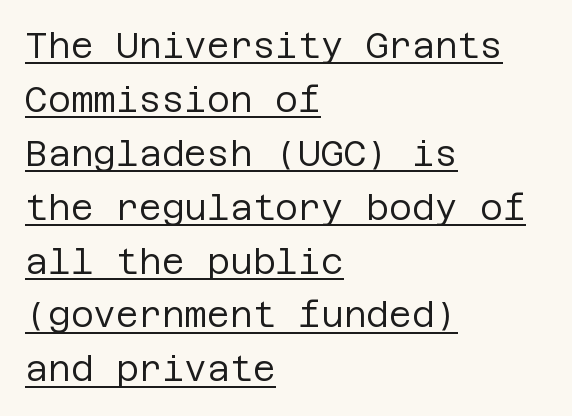
The image shows 35 px regular-weight sans-serif type, upright; set left-aligned, normal line spacing (1.54x), normal letter spacing, underlined; low stroke contrast and a large x-height.
